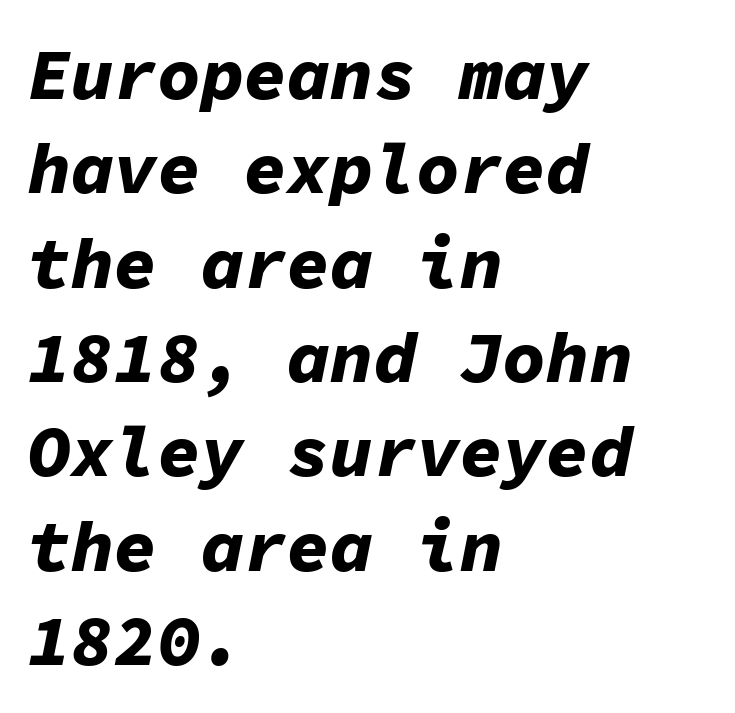
{"italic": "yes", "lean": "right", "slant_degrees": 11, "bold": "yes", "weight": "bold", "width": "normal", "stroke_contrast": "low", "x_height": "medium", "monospaced": "yes", "underline": "no", "align": "left", "line_spacing": "normal", "line_spacing_ratio": 1.31, "letter_spacing": "normal", "letter_spacing_em": 0.0, "glyph_px": 72}
